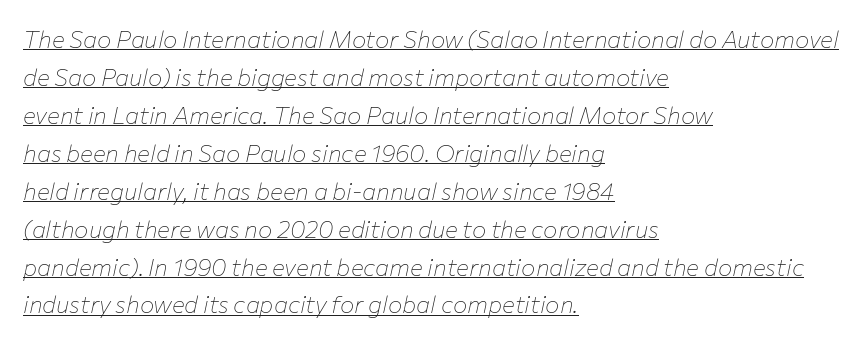
{"italic": "yes", "lean": "right", "slant_degrees": 12, "bold": "no", "underline": "yes", "align": "left", "line_spacing": "normal", "line_spacing_ratio": 1.58, "letter_spacing": "normal", "letter_spacing_em": 0.0, "glyph_px": 24}
